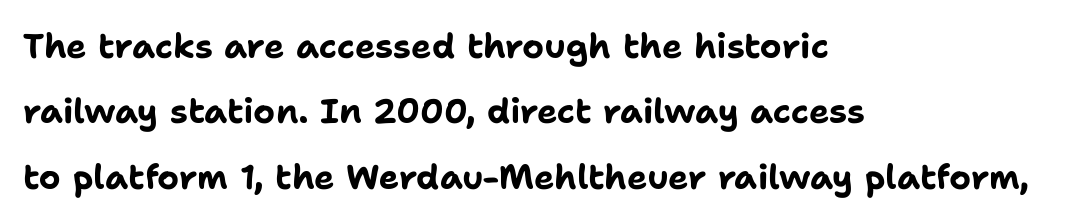
Q: Is the text bold? A: Yes.
Q: Is the text italic (slanted)? A: No, it is upright.
Q: Is the typeface a serif or a sans-serif typeface? A: Sans-serif.
Q: Is the text underlined? A: No.
Q: How is the paragraph aligned? A: Left-aligned.
Q: Is the spacing between letters normal or unusually wide? A: Normal.
Q: Is the spacing between lines tight, normal or loose? A: Loose.
Q: Width (condensed, normal, or wide)? A: Normal.
Q: Stroke contrast? A: Low.
Q: x-height? A: Medium.
Q: Monospaced? A: No.
